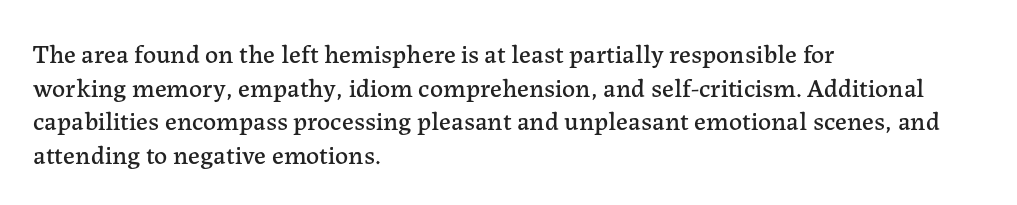
The zone under the glyphs is completely vacant. Line starts are locked; line ends wander. Look at the tracking — it's just the regular setting, nothing added. Horizontal bands of white between lines are of average thickness.
